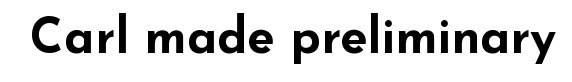
{"serif": "no", "italic": "no", "bold": "yes", "weight": "bold", "width": "wide", "stroke_contrast": "low", "x_height": "small", "monospaced": "no", "underline": "no", "letter_spacing": "normal", "letter_spacing_em": 0.0, "glyph_px": 49}
